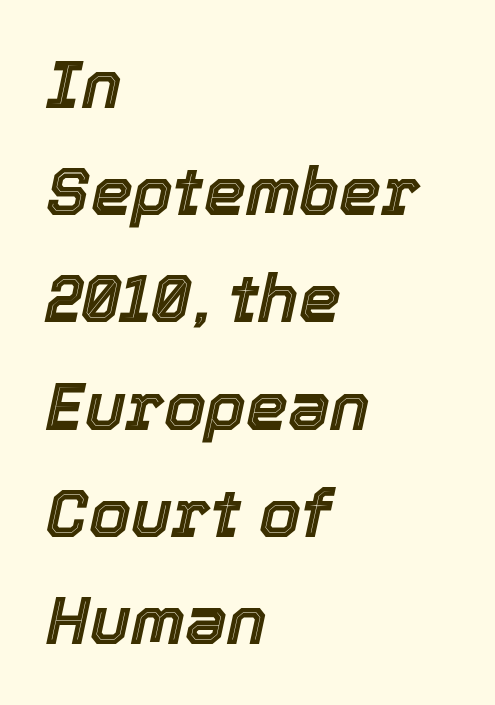
Q: Is the text italic (slanted)? A: Yes, it leans right by about 12 degrees.
Q: Is the text underlined? A: No.
Q: How is the paragraph aligned? A: Left-aligned.
Q: Is the spacing between letters normal or unusually wide? A: Normal.
Q: Is the spacing between lines tight, normal or loose? A: Normal.
Q: Width (condensed, normal, or wide)? A: Normal.
Q: x-height? A: Medium.
Q: Monospaced? A: No.
